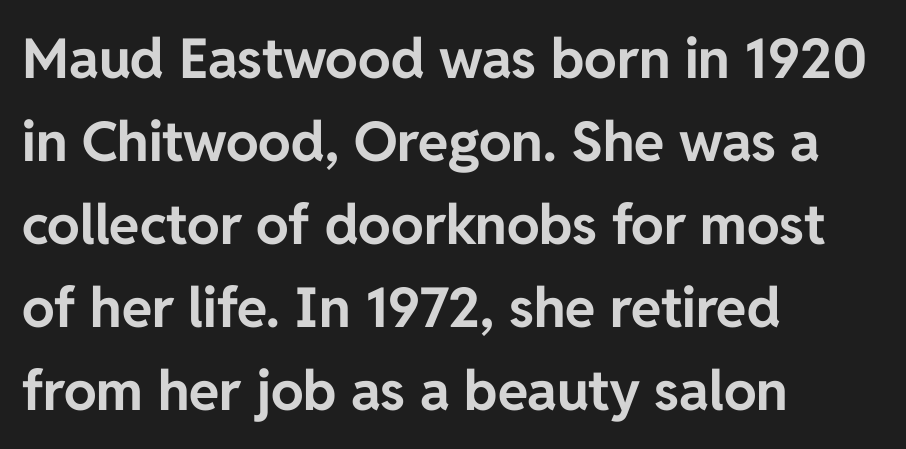
Q: Is the text bold? A: Yes.
Q: Is the text italic (slanted)? A: No, it is upright.
Q: Is the typeface a serif or a sans-serif typeface? A: Sans-serif.
Q: Is the text underlined? A: No.
Q: How is the paragraph aligned? A: Left-aligned.
Q: Is the spacing between letters normal or unusually wide? A: Normal.
Q: Is the spacing between lines tight, normal or loose? A: Normal.
Q: Width (condensed, normal, or wide)? A: Normal.
Q: Stroke contrast? A: Low.
Q: x-height? A: Medium.
Q: Monospaced? A: No.
